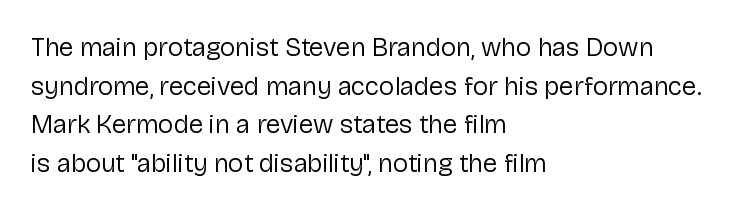
The image shows 26 px text type, upright; set left-aligned, normal line spacing (1.49x), normal letter spacing, not underlined.
